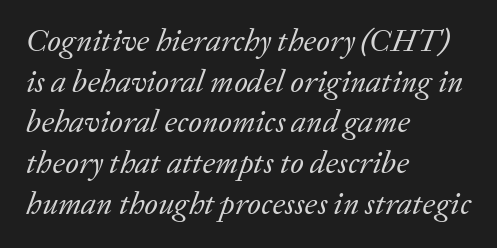
The image shows 32 px regular-weight serif type, italic (leaning right); set left-aligned, normal line spacing (1.27x), normal letter spacing, not underlined; low stroke contrast and a medium x-height.
